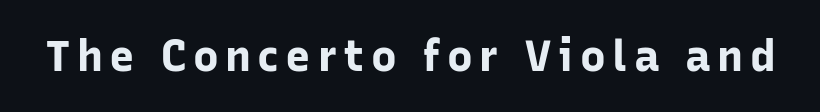
{"serif": "no", "italic": "no", "bold": "yes", "weight": "bold", "width": "normal", "stroke_contrast": "low", "x_height": "medium", "monospaced": "no", "underline": "no", "glyph_px": 43}
